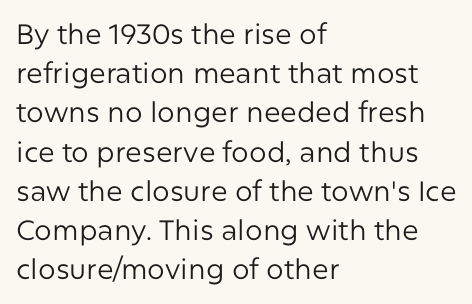
The image shows 28 px regular-weight sans-serif type, upright; set left-aligned, normal line spacing (1.4x), normal letter spacing, not underlined; low stroke contrast and a medium x-height.
